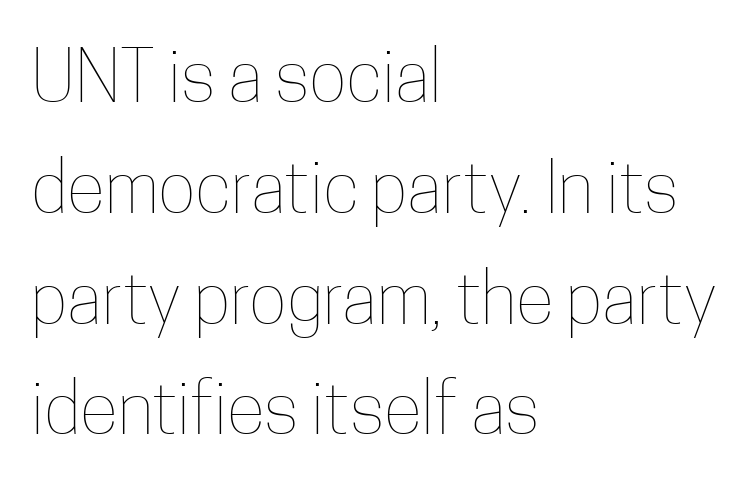
Q: Is the text bold? A: No.
Q: Is the text italic (slanted)? A: No, it is upright.
Q: Is the text underlined? A: No.
Q: How is the paragraph aligned? A: Left-aligned.
Q: Is the spacing between letters normal or unusually wide? A: Normal.
Q: Is the spacing between lines tight, normal or loose? A: Normal.
Q: Width (condensed, normal, or wide)? A: Condensed.
Q: Stroke contrast? A: Low.
Q: x-height? A: Medium.
Q: Monospaced? A: No.
